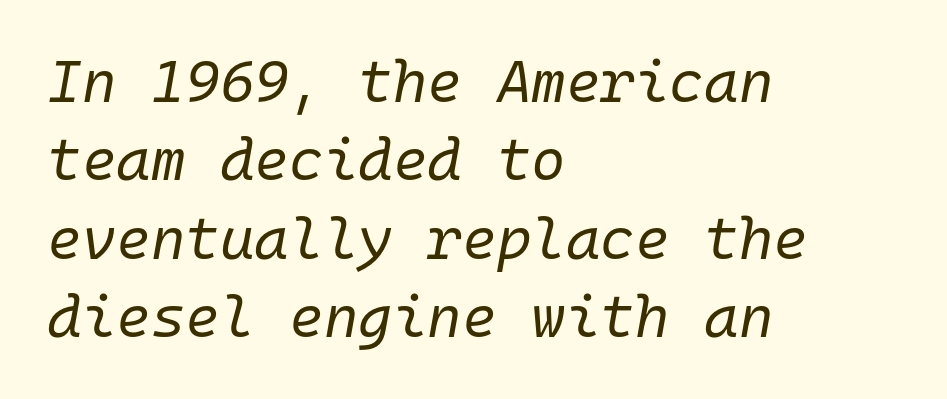
Q: Is the text bold? A: No.
Q: Is the text italic (slanted)? A: Yes, it leans right by about 10 degrees.
Q: Is the text underlined? A: No.
Q: How is the paragraph aligned? A: Left-aligned.
Q: Is the spacing between letters normal or unusually wide? A: Normal.
Q: Is the spacing between lines tight, normal or loose? A: Normal.
Q: Width (condensed, normal, or wide)? A: Normal.
Q: Stroke contrast? A: Low.
Q: x-height? A: Medium.
Q: Monospaced? A: Yes.
